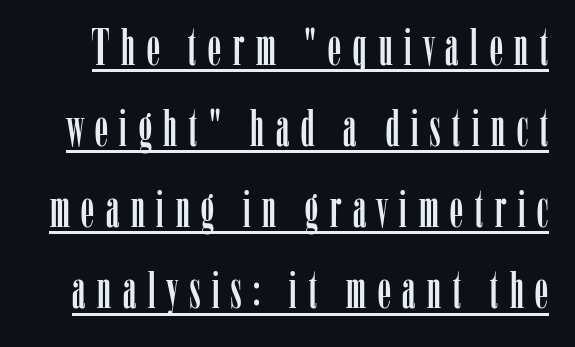
Q: Is the text italic (slanted)? A: No, it is upright.
Q: Is the typeface a serif or a sans-serif typeface? A: Serif.
Q: Is the text underlined? A: Yes.
Q: Is the spacing between letters normal or unusually wide? A: Unusually wide.
Q: Is the spacing between lines tight, normal or loose? A: Normal.
Q: Width (condensed, normal, or wide)? A: Condensed.
Q: Stroke contrast? A: Low.
Q: x-height? A: Medium.
Q: Monospaced? A: No.
